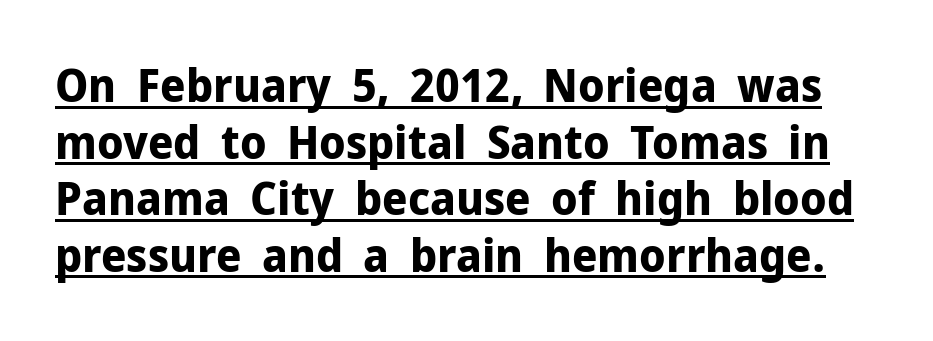
The image shows 46 px bold sans-serif type, upright; set line spacing 1.23x, normal letter spacing, underlined; low stroke contrast and a medium x-height.
